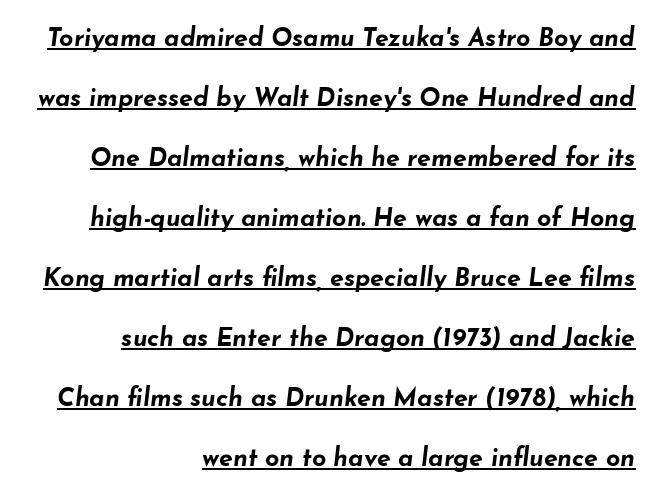
{"italic": "yes", "lean": "right", "slant_degrees": 7, "bold": "yes", "underline": "yes", "align": "right", "line_spacing": "loose", "line_spacing_ratio": 2.4, "letter_spacing": "normal", "letter_spacing_em": 0.0, "glyph_px": 25}
